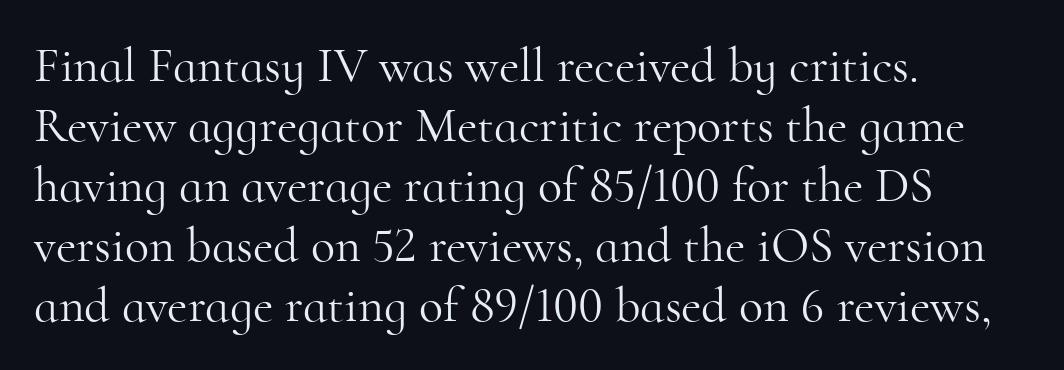
No extra tracking has been applied to these lines. The rendering uses natural spacing where letterforms have individual widths. Type without underlining. You can tell it's not italic because the verticals are truly vertical. This sample uses a serif face.
